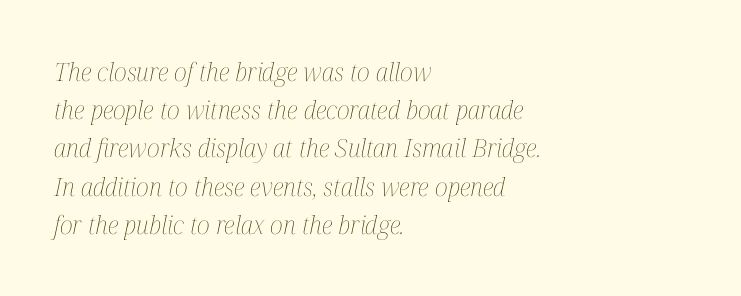
The baseline area is clear. Observe the lean: these are italic letterforms. Standard letterfit; no display-style spreading of the glyphs. Reading down the column, the eye jumps a familiar distance to each next line.
